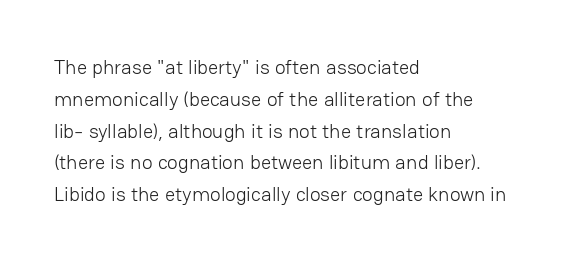
{"italic": "no", "bold": "no", "underline": "no", "align": "left", "line_spacing": "normal", "line_spacing_ratio": 1.59, "letter_spacing": "normal", "letter_spacing_em": 0.0, "glyph_px": 20}
